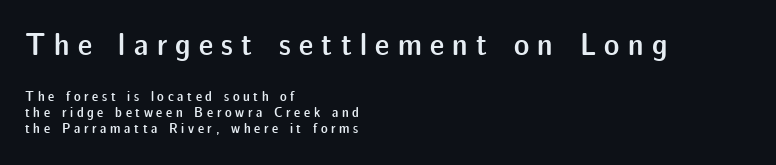
The image shows 32 px semibold sans-serif type, upright; set left-aligned, line spacing 1.16x, unusually wide letter spacing (+0.26 em), not underlined; the first (top) block is 2.29x larger; low stroke contrast and a medium x-height.
